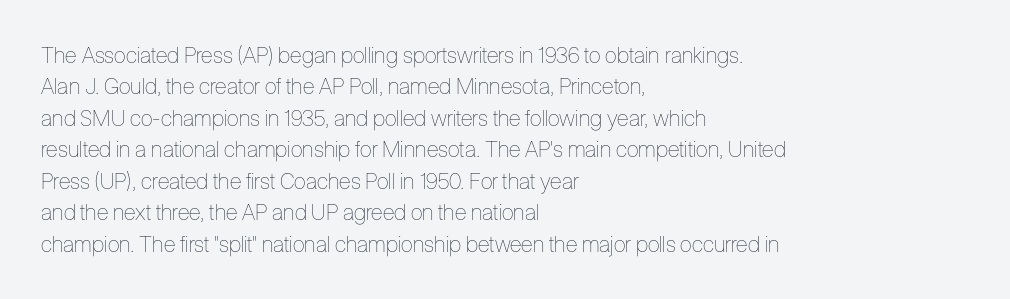
The image shows 22 px text type, upright; set left-aligned, normal line spacing (1.43x), normal letter spacing, not underlined.
